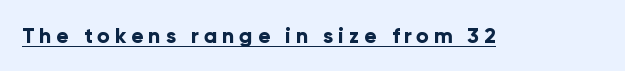
Q: Is the text bold? A: Yes.
Q: Is the text italic (slanted)? A: No, it is upright.
Q: Is the text underlined? A: Yes.
Q: Is the spacing between letters normal or unusually wide? A: Unusually wide.
